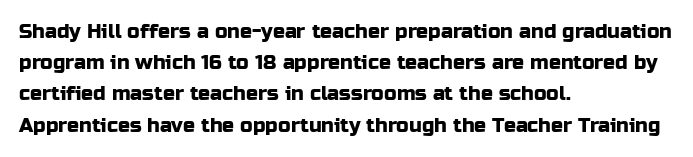
The image shows 20 px text type, upright; set left-aligned, normal line spacing (1.56x), normal letter spacing, not underlined.
